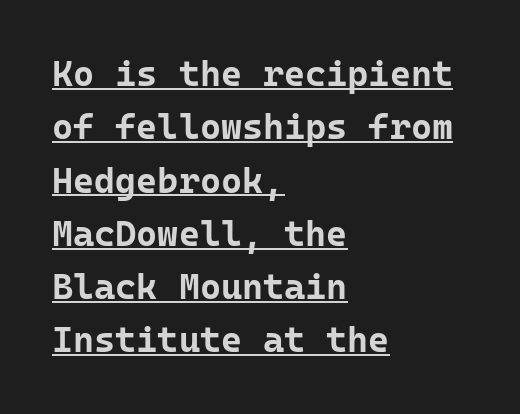
The image shows 36 px bold sans-serif type, upright, monospaced; set left-aligned, normal line spacing (1.48x), normal letter spacing, underlined; low stroke contrast and a medium x-height.
